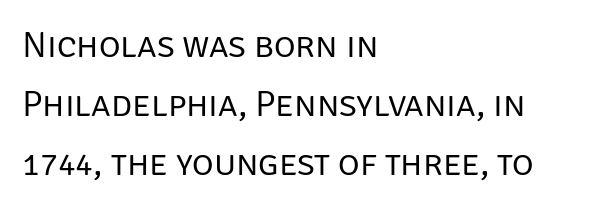
The image shows 37 px regular-weight sans-serif type, upright; set left-aligned, normal line spacing (1.6x), normal letter spacing, not underlined; low stroke contrast and a large x-height.
